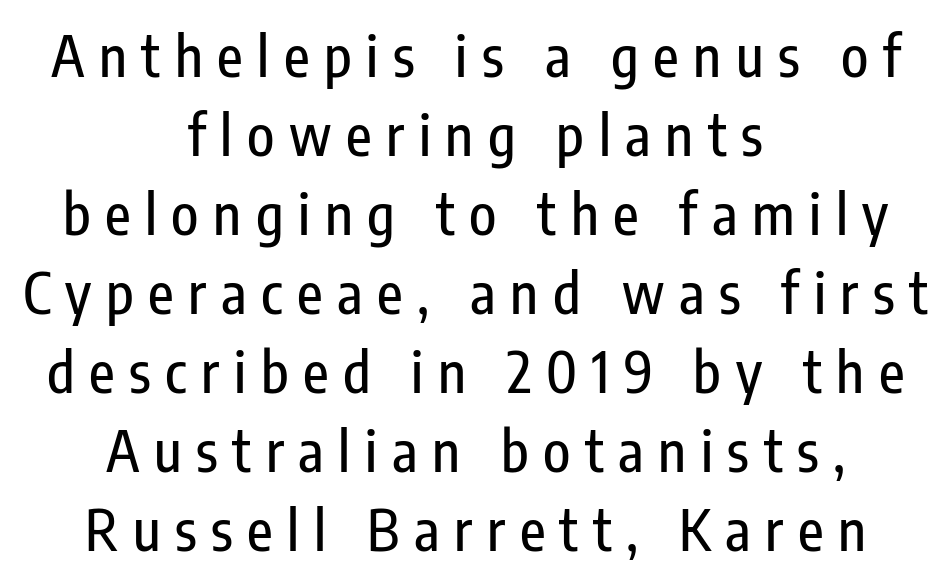
Q: Is the text italic (slanted)? A: No, it is upright.
Q: Is the typeface a serif or a sans-serif typeface? A: Sans-serif.
Q: Is the text underlined? A: No.
Q: How is the paragraph aligned? A: Centered.
Q: Is the spacing between letters normal or unusually wide? A: Unusually wide.
Q: Is the spacing between lines tight, normal or loose? A: Normal.
Q: Width (condensed, normal, or wide)? A: Condensed.
Q: Stroke contrast? A: Low.
Q: x-height? A: Medium.
Q: Monospaced? A: No.
